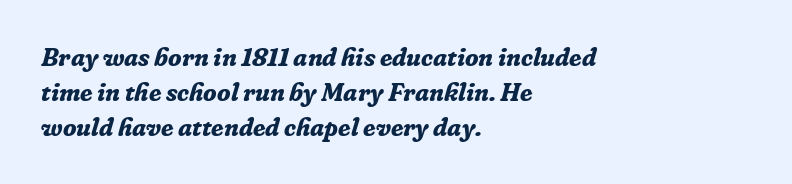
The image shows 25 px bold type, italic (leaning right); set left-aligned, normal line spacing (1.4x), normal letter spacing, not underlined.
